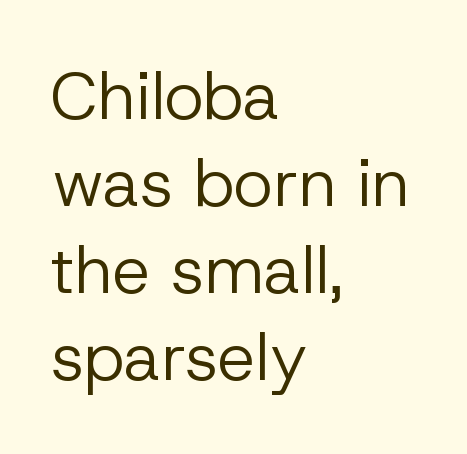
The rendering uses natural spacing where letterforms have individual widths. This is the regular roman posture of the typeface. Caption: multi-line text, flush left, ragged right. A bare baseline throughout the passage. Students, note that the glyphs here touch the page at normal intervals. Stems here are at most as thick as an everyday book face.
